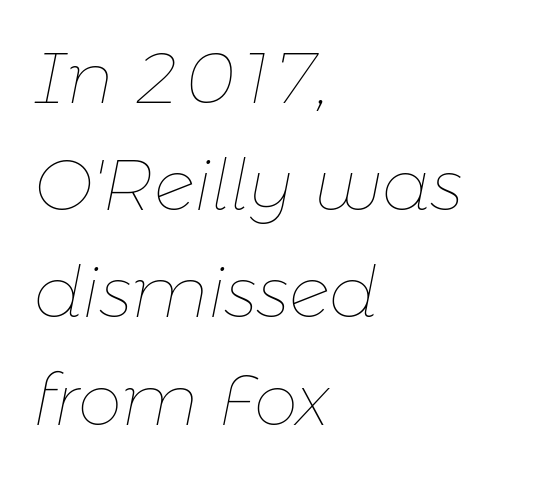
Horizontal alignment here is leftward, the default for most running prose. Rule under the text: the space is simply empty. Do the characters align in a grid? No, the font is proportional. Quick note: interline space is typical.
